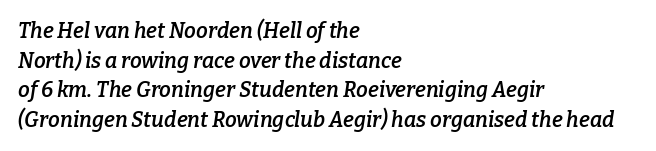
Q: Is the text bold? A: Semi-bold.
Q: Is the text italic (slanted)? A: Yes, it leans right by about 9 degrees.
Q: Is the text underlined? A: No.
Q: How is the paragraph aligned? A: Left-aligned.
Q: Is the spacing between letters normal or unusually wide? A: Normal.
Q: Is the spacing between lines tight, normal or loose? A: Normal.
